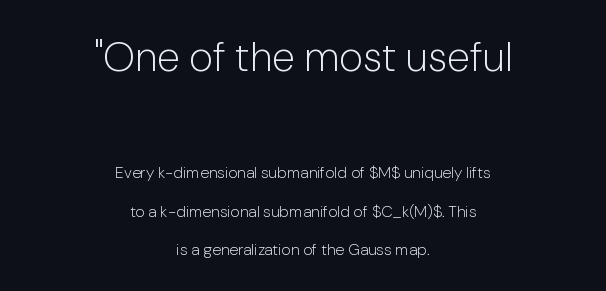
These lines were composed using upright roman letters. You could not count columns in this text — the font is proportionally spaced. Look at the bottom of the vertical strokes: they stop flat, with no serifs. Short note: letters normally spaced.
